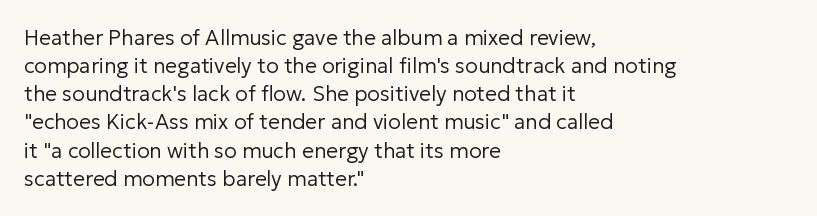
The image shows 21 px text type, upright; set left-aligned, normal line spacing (1.34x), normal letter spacing, not underlined.
